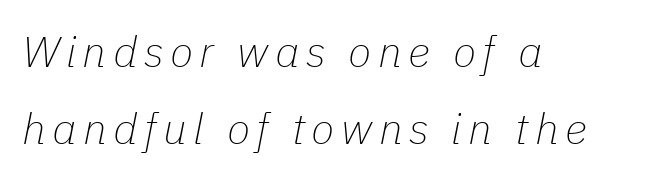
{"italic": "yes", "lean": "right", "slant_degrees": 11, "bold": "no", "weight": "thin", "width": "normal", "stroke_contrast": "low", "x_height": "medium", "monospaced": "no", "underline": "no", "align": "left", "line_spacing_ratio": 1.79, "glyph_px": 43}
